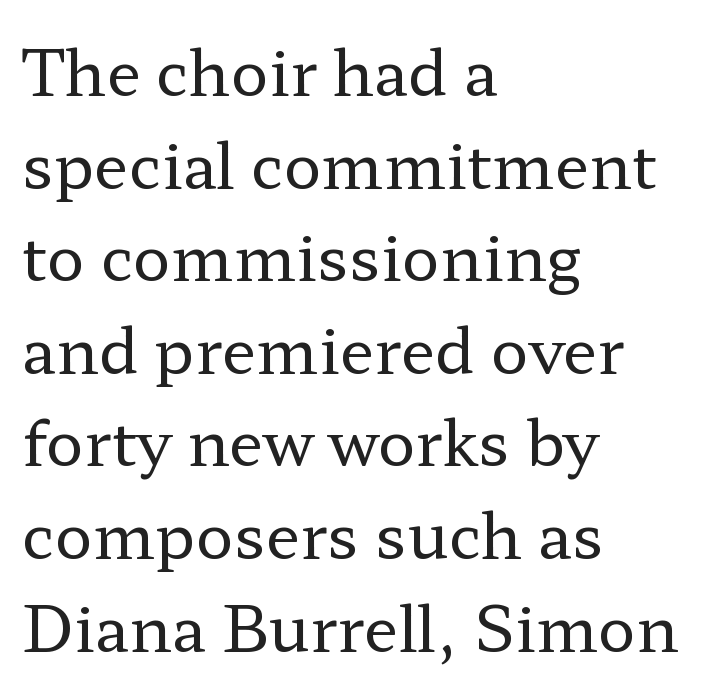
The image shows 63 px regular-weight, wide serif type, upright; set left-aligned, normal line spacing (1.47x), normal letter spacing, not underlined; low stroke contrast and a medium x-height.
